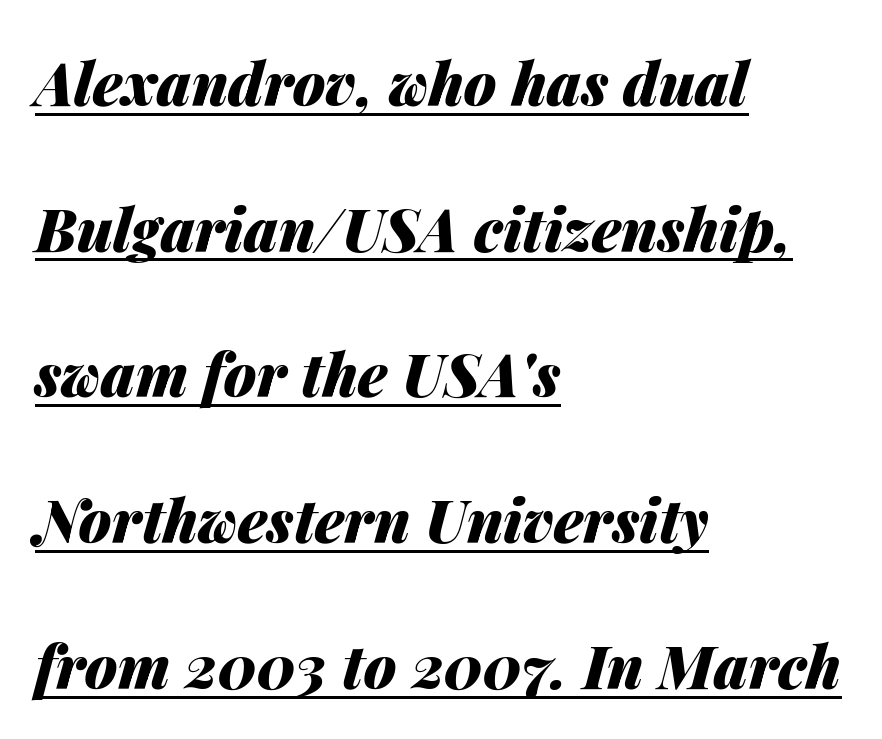
{"italic": "yes", "lean": "right", "slant_degrees": 14, "bold": "yes", "weight": "heavy", "width": "normal", "stroke_contrast": "medium", "x_height": "medium", "monospaced": "no", "underline": "yes", "align": "left", "line_spacing": "loose", "line_spacing_ratio": 2.47, "letter_spacing": "normal", "letter_spacing_em": 0.0, "glyph_px": 59}
